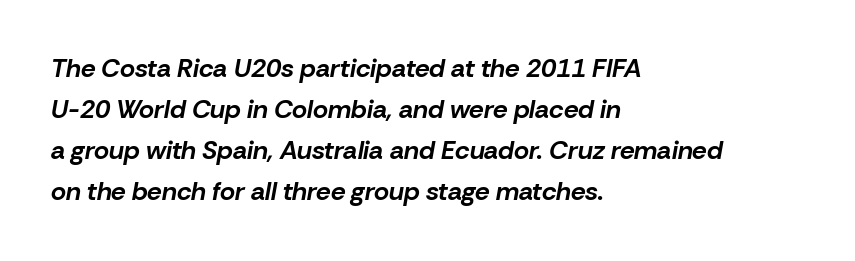
{"italic": "yes", "lean": "right", "slant_degrees": 10, "bold": "yes", "underline": "no", "align": "left", "line_spacing": "normal", "line_spacing_ratio": 1.58, "letter_spacing": "normal", "letter_spacing_em": 0.0, "glyph_px": 26}
